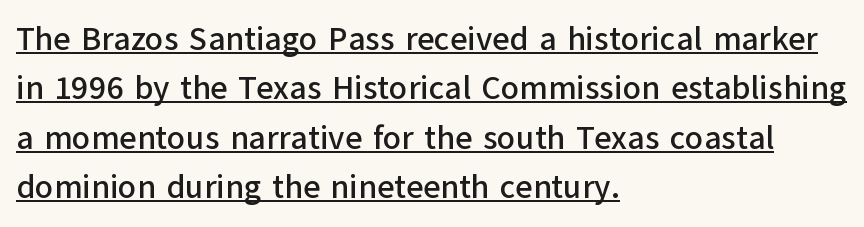
Q: Is the text italic (slanted)? A: No, it is upright.
Q: Is the typeface a serif or a sans-serif typeface? A: Sans-serif.
Q: Is the text underlined? A: Yes.
Q: How is the paragraph aligned? A: Left-aligned.
Q: Is the spacing between letters normal or unusually wide? A: Normal.
Q: Is the spacing between lines tight, normal or loose? A: Normal.
Q: Width (condensed, normal, or wide)? A: Normal.
Q: Stroke contrast? A: Low.
Q: x-height? A: Medium.
Q: Monospaced? A: No.
